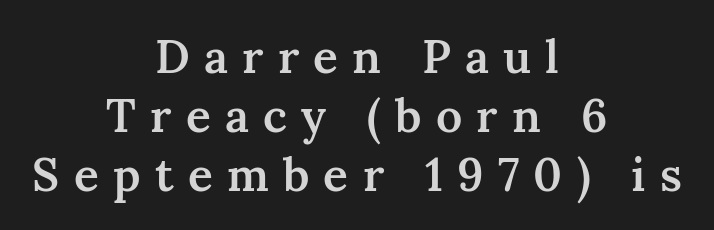
In CSS terms this would be text-align: center. Bold? Not quite — semibold, heavier than regular but stopping short. The tracking jumps out immediately: characters are airy and widely separated. Regarding leading, the lines here are spaced in the standard way. This rendering features lettering with no underline. Posture: upright roman.
